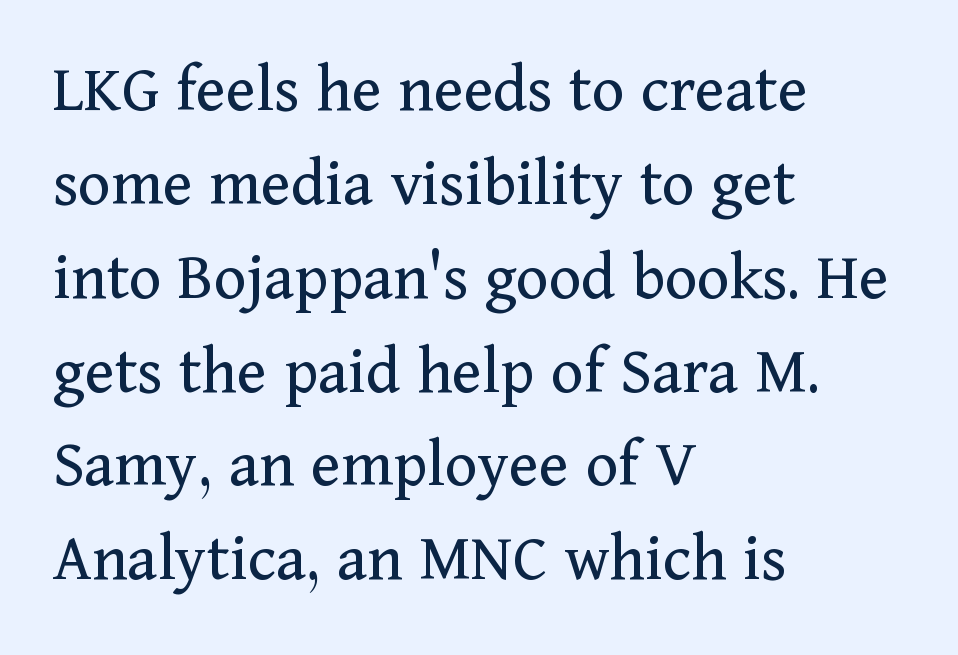
Words appear dense and cohesive because spacing is normal. A clean baseline with only descenders dipping below it. Stems here are at most as thick as an everyday book face. Teacher's note: observe the even left margin — that is flush-left alignment. The typography opts for an upright posture over an oblique one. Regarding serifs, this sample has them.
